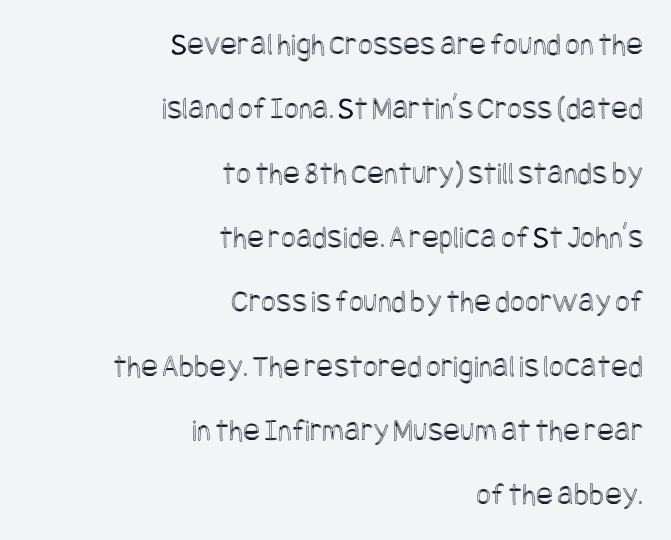
{"italic": "no", "width": "condensed", "x_height": "large", "underline": "no", "align": "right", "line_spacing": "loose", "line_spacing_ratio": 2.01, "letter_spacing": "normal", "letter_spacing_em": 0.0, "glyph_px": 32}
